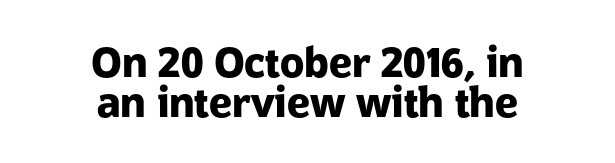
The image shows 40 px heavy sans-serif type, upright; set centered, tight line spacing (1.0x), normal letter spacing, not underlined; low stroke contrast and a medium x-height.
